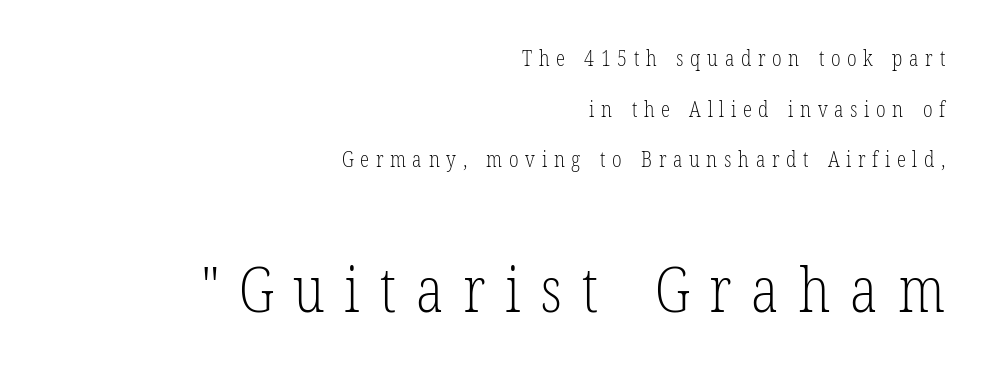
{"serif": "yes", "italic": "no", "bold": "no", "weight": "light", "width": "condensed", "stroke_contrast": "low", "x_height": "medium", "monospaced": "no", "underline": "no", "align": "right", "line_spacing": "loose", "line_spacing_ratio": 2.41, "letter_spacing": "wide", "letter_spacing_em": 0.32, "larger_block": "second", "size_ratio": 2.95, "glyph_px": 62}
